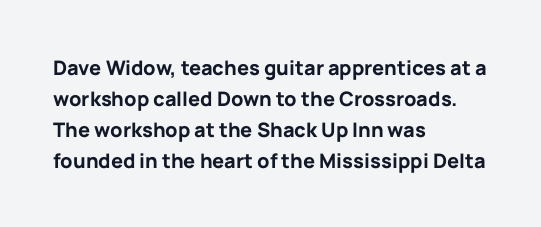
This is heavy type, rendered in bold. No extra tracking has been applied to these lines. The lines in this sample share a left origin and differ only in where they stop. A typesetter would call this leading conventional body-copy spacing. The typography opts for an upright posture over an oblique one. No word sits above an underline.
